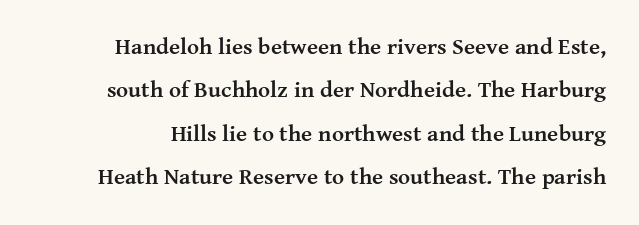
These lines were composed using upright roman letters. Tracking value appears to be zero — textbook default spacing. Any mark beneath the type? The region is blank. As a designer I'd log this as weight 700, bold.
